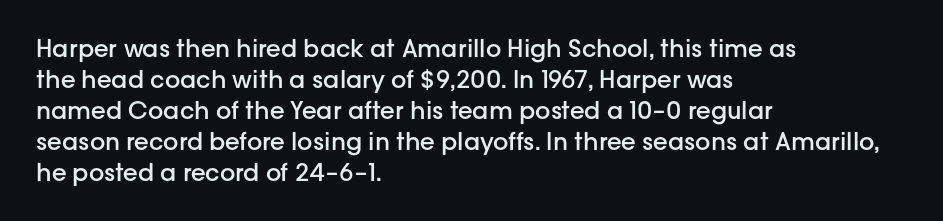
{"italic": "no", "bold": "semi", "underline": "no", "align": "left", "line_spacing": "normal", "line_spacing_ratio": 1.29, "letter_spacing": "normal", "letter_spacing_em": 0.0, "glyph_px": 24}
